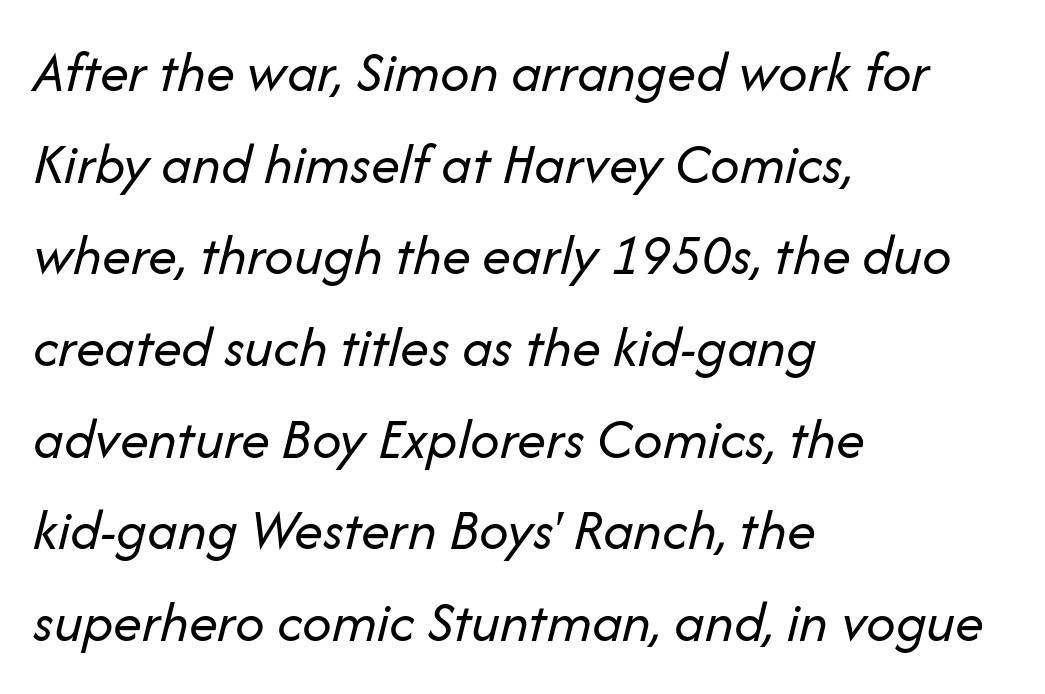
The tracking reads as untouched default to a designer's eye. Each letter keeps its own natural width here, so spacing adapts to shape. Designer's note — italics engaged. The zone under the glyphs is completely vacant. The letters look calm and open, with moderate or lighter stems.
